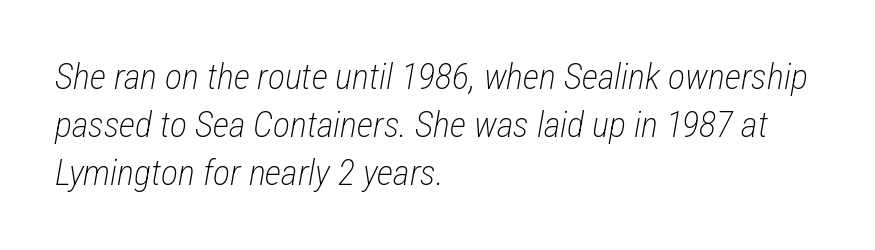
The image shows 36 px light, condensed type, italic (leaning right); set left-aligned, normal line spacing (1.34x), normal letter spacing, not underlined; low stroke contrast and a medium x-height.
